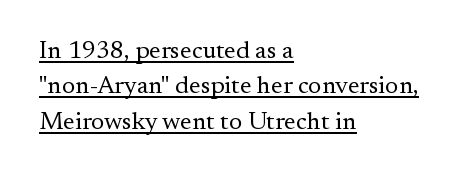
{"italic": "no", "bold": "no", "underline": "yes", "align": "left", "line_spacing": "normal", "line_spacing_ratio": 1.42, "letter_spacing": "normal", "letter_spacing_em": 0.0, "glyph_px": 25}
